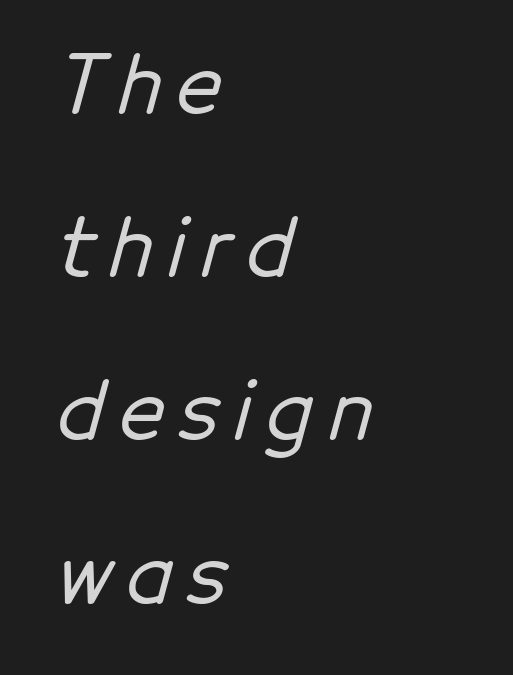
{"serif": "no", "width": "normal", "stroke_contrast": "low", "x_height": "medium", "monospaced": "no", "underline": "no", "align": "left", "line_spacing": "loose", "line_spacing_ratio": 2.04, "glyph_px": 80}
